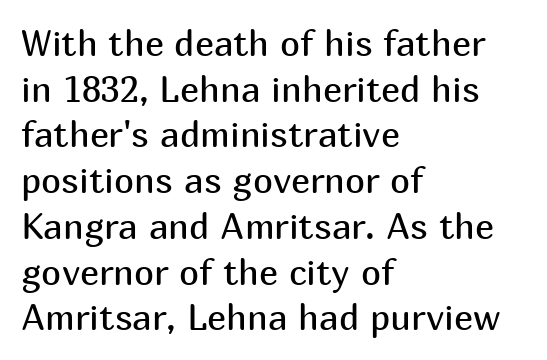
The image shows 36 px regular-weight sans-serif type, upright; set left-aligned, normal line spacing (1.27x), normal letter spacing, not underlined; medium stroke contrast and a medium x-height.
